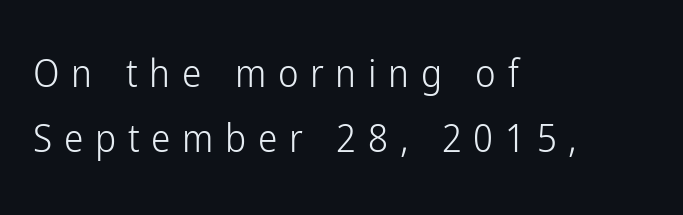
{"serif": "no", "italic": "no", "bold": "no", "weight": "light", "width": "condensed", "stroke_contrast": "low", "x_height": "medium", "monospaced": "no", "underline": "no", "align": "left", "line_spacing": "normal", "line_spacing_ratio": 1.67, "letter_spacing": "wide", "letter_spacing_em": 0.3, "glyph_px": 39}
